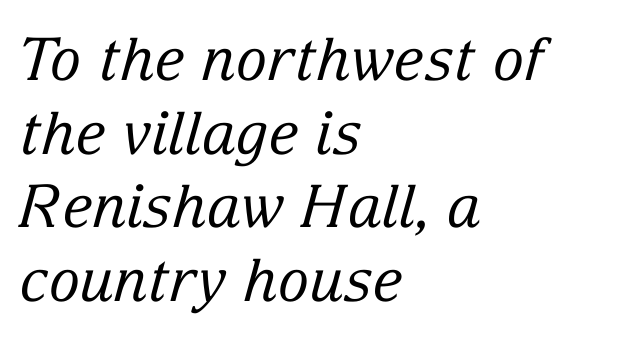
{"serif": "yes", "italic": "yes", "lean": "right", "slant_degrees": 15, "bold": "no", "weight": "regular", "width": "normal", "stroke_contrast": "low", "x_height": "medium", "monospaced": "no", "underline": "no", "align": "left", "line_spacing": "normal", "line_spacing_ratio": 1.25, "letter_spacing": "normal", "letter_spacing_em": 0.0, "glyph_px": 59}
